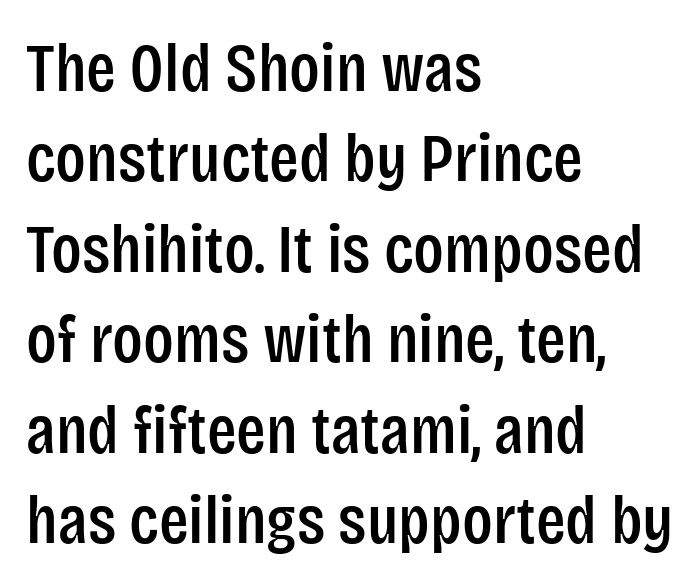
{"serif": "no", "italic": "no", "width": "condensed", "stroke_contrast": "low", "x_height": "large", "monospaced": "no", "underline": "no", "align": "left", "line_spacing": "normal", "line_spacing_ratio": 1.31, "letter_spacing": "normal", "letter_spacing_em": 0.0, "glyph_px": 69}
